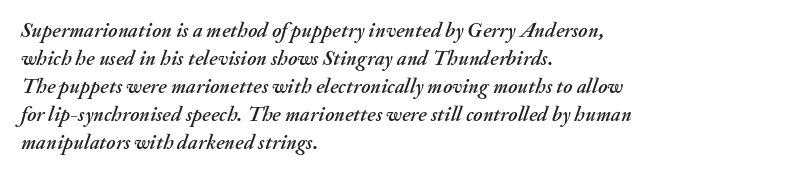
The image shows 21 px text type, italic (leaning right); set left-aligned, normal line spacing (1.33x), normal letter spacing, not underlined.
